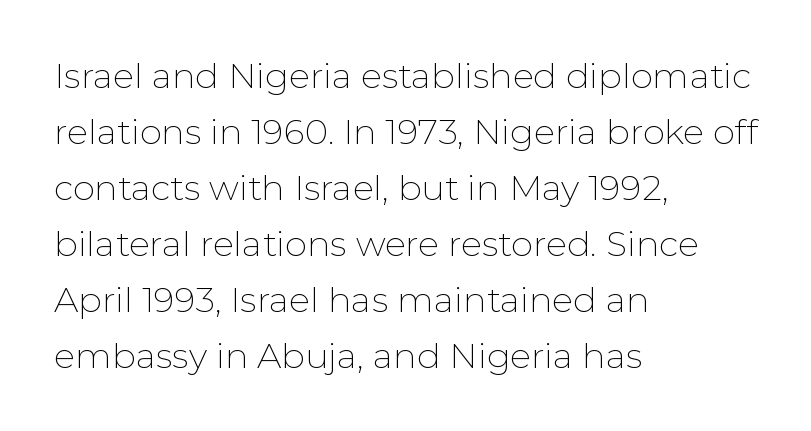
{"serif": "no", "italic": "no", "bold": "no", "weight": "thin", "width": "normal", "stroke_contrast": "low", "x_height": "medium", "monospaced": "no", "underline": "no", "align": "left", "line_spacing": "normal", "line_spacing_ratio": 1.6, "letter_spacing": "normal", "letter_spacing_em": 0.0, "glyph_px": 35}
